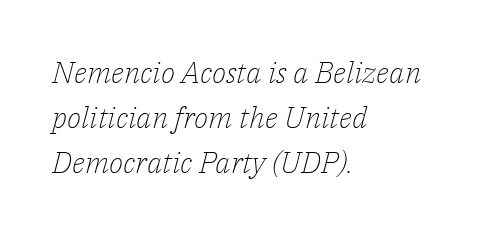
The image shows 30 px light serif type, italic (leaning right); set left-aligned, normal line spacing (1.5x), normal letter spacing, not underlined; low stroke contrast and a medium x-height.
